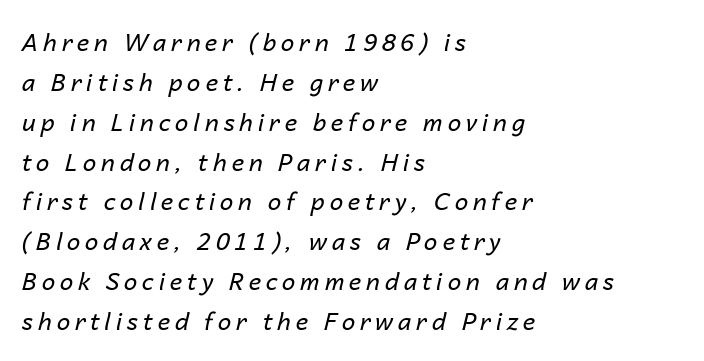
Tracking here is generous; glyphs stand well apart from one another. Plain, unruled lines of type. Alignment: flush left. If you measured baseline to baseline, you'd find a middling distance. Does the lettering tilt? It does — this is italic. The passage shown is not bold in any degree.
